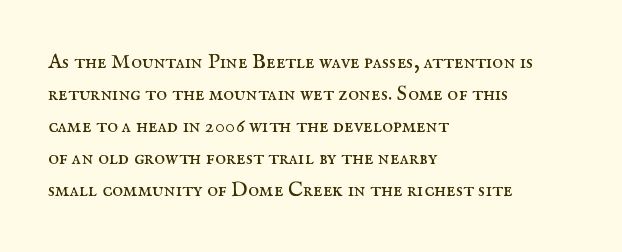
The image shows 21 px text type, upright; set left-aligned, normal line spacing (1.52x), normal letter spacing, not underlined.
